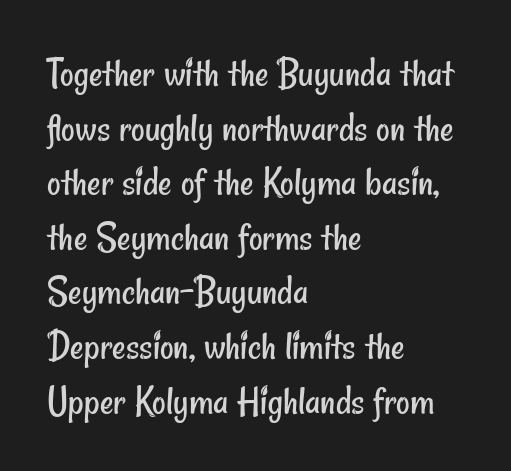
The image shows 42 px regular-weight, condensed sans-serif type; set left-aligned, normal line spacing (1.3x), normal letter spacing, not underlined; low stroke contrast and a small x-height.
